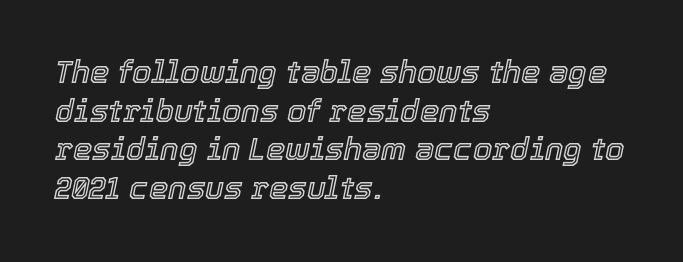
{"italic": "yes", "lean": "right", "slant_degrees": 12, "width": "normal", "x_height": "medium", "monospaced": "no", "underline": "no", "align": "left", "line_spacing": "normal", "line_spacing_ratio": 1.25, "letter_spacing": "normal", "letter_spacing_em": 0.0, "glyph_px": 31}
